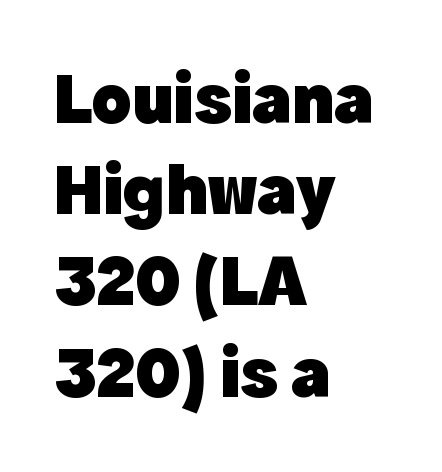
Q: Is the text bold? A: Yes.
Q: Is the text italic (slanted)? A: No, it is upright.
Q: Is the typeface a serif or a sans-serif typeface? A: Sans-serif.
Q: Is the text underlined? A: No.
Q: How is the paragraph aligned? A: Left-aligned.
Q: Is the spacing between letters normal or unusually wide? A: Normal.
Q: Is the spacing between lines tight, normal or loose? A: Normal.
Q: Width (condensed, normal, or wide)? A: Normal.
Q: x-height? A: Medium.
Q: Monospaced? A: No.
